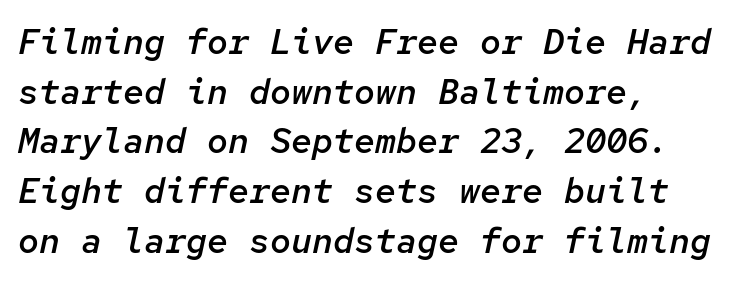
The image shows 35 px semibold type, italic (leaning right), monospaced; set left-aligned, normal line spacing (1.42x), normal letter spacing, not underlined; low stroke contrast and a medium x-height.
